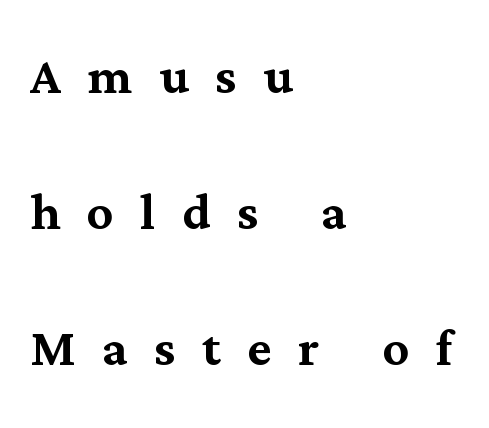
Q: Is the text italic (slanted)? A: No, it is upright.
Q: Is the typeface a serif or a sans-serif typeface? A: Serif.
Q: Is the text underlined? A: No.
Q: How is the paragraph aligned? A: Left-aligned.
Q: Is the spacing between letters normal or unusually wide? A: Unusually wide.
Q: Is the spacing between lines tight, normal or loose? A: Loose.
Q: Width (condensed, normal, or wide)? A: Normal.
Q: Stroke contrast? A: Medium.
Q: x-height? A: Medium.
Q: Monospaced? A: No.
